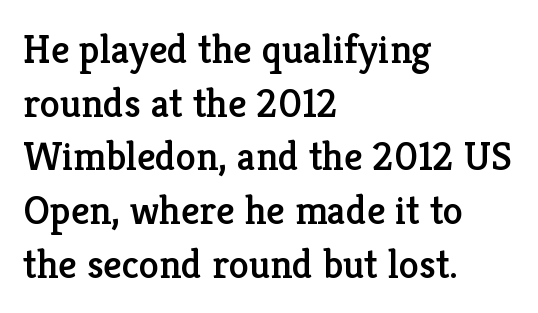
The image shows 41 px serif type, upright; set left-aligned, normal line spacing (1.31x), normal letter spacing, not underlined; low stroke contrast and a medium x-height.
